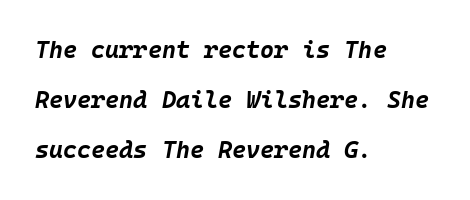
Emphasis by weight is at full strength: bold. Look at the tracking — it's just the regular setting, nothing added. Vertically, the passage feels expansive, rows floating well apart. Line starts are locked; line ends wander. Bare-footed words on every line. Designer's note — italics engaged.
